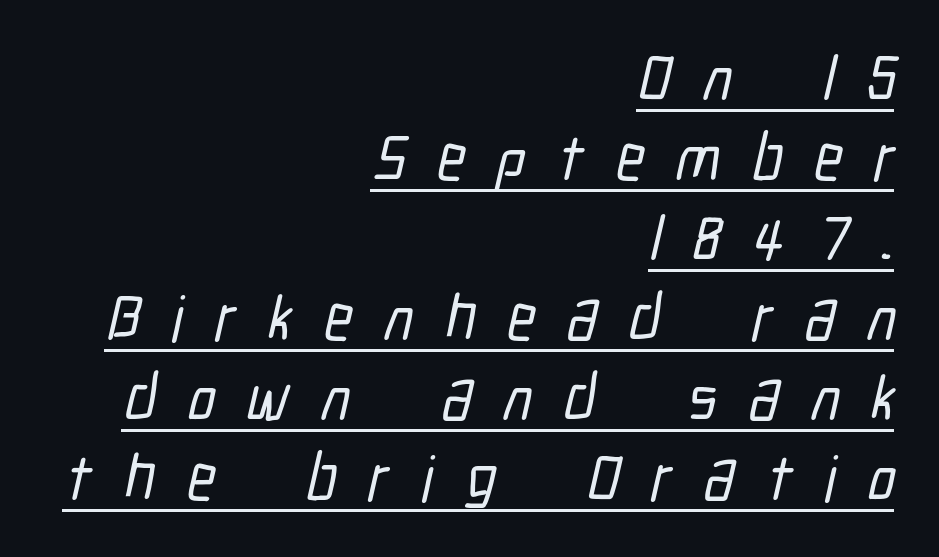
The image shows 64 px condensed sans-serif type; set right-aligned, normal line spacing (1.25x), unusually wide letter spacing (+0.49 em), underlined; low stroke contrast and a medium x-height.
